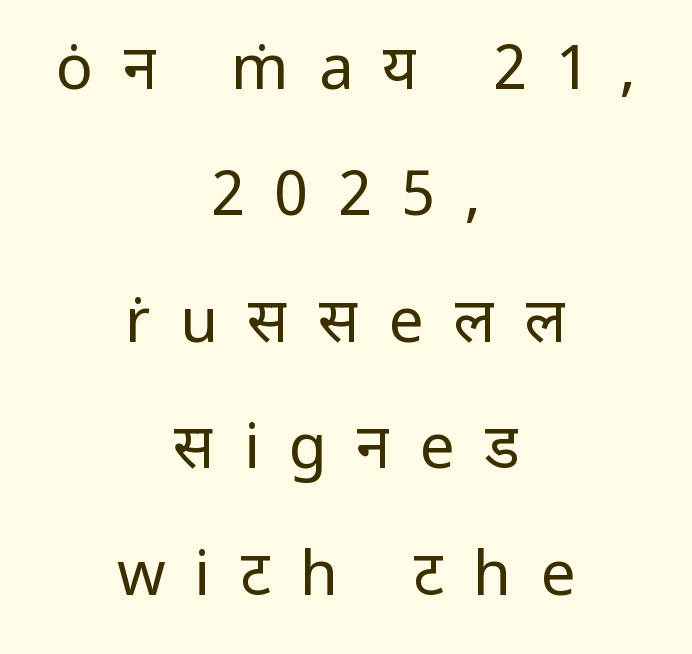
Q: Is the text bold? A: No.
Q: Is the text italic (slanted)? A: No, it is upright.
Q: Is the typeface a serif or a sans-serif typeface? A: Sans-serif.
Q: Is the text underlined? A: No.
Q: How is the paragraph aligned? A: Centered.
Q: Is the spacing between letters normal or unusually wide? A: Unusually wide.
Q: Is the spacing between lines tight, normal or loose? A: Loose.
Q: Width (condensed, normal, or wide)? A: Normal.
Q: Stroke contrast? A: Low.
Q: x-height? A: Medium.
Q: Monospaced? A: No.
